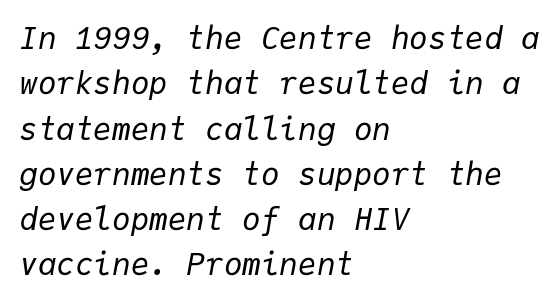
The image shows 31 px regular-weight type, italic (leaning right), monospaced; set left-aligned, normal line spacing (1.46x), normal letter spacing, not underlined; low stroke contrast and a medium x-height.
